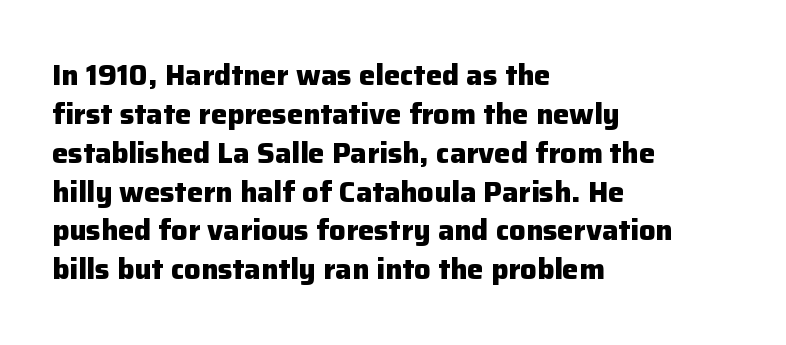
{"serif": "no", "italic": "no", "bold": "yes", "weight": "heavy", "width": "normal", "stroke_contrast": "low", "x_height": "medium", "monospaced": "no", "underline": "no", "align": "left", "line_spacing": "normal", "line_spacing_ratio": 1.34, "letter_spacing": "normal", "letter_spacing_em": 0.0, "glyph_px": 29}
